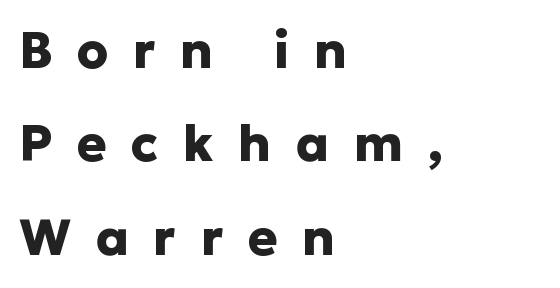
Where is the straight margin? On the left. The face used here has the dense, thick strokes of a bold. The rendering uses natural spacing where letterforms have individual widths. This is the regular roman posture of the typeface. The font family rendered here belongs to the sans-serif group. What stands out about the letter spacing? Its width — letters are far apart.
